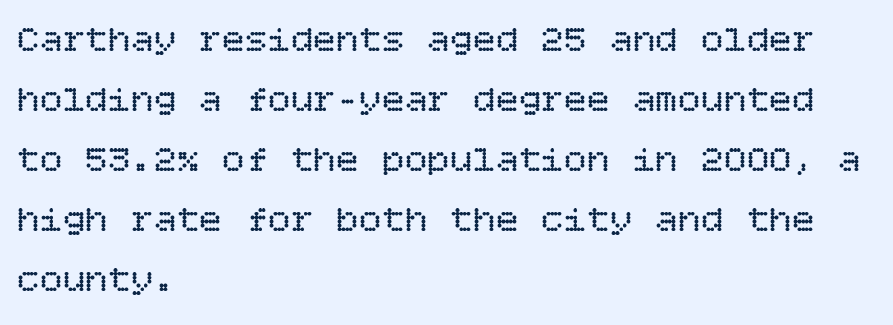
Q: Is the text bold? A: No.
Q: Is the text italic (slanted)? A: No, it is upright.
Q: Is the text underlined? A: No.
Q: How is the paragraph aligned? A: Left-aligned.
Q: Is the spacing between letters normal or unusually wide? A: Normal.
Q: Is the spacing between lines tight, normal or loose? A: Normal.
Q: Width (condensed, normal, or wide)? A: Normal.
Q: Stroke contrast? A: Low.
Q: x-height? A: Large.
